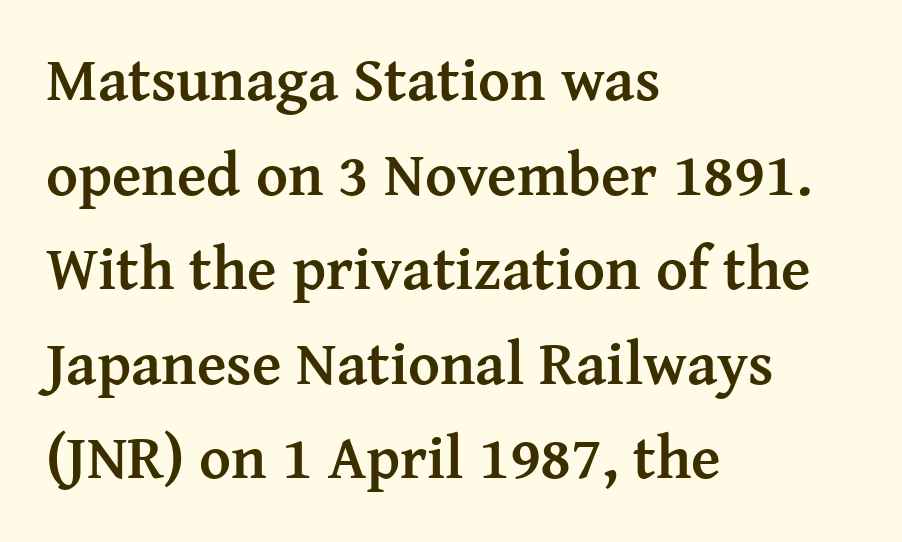
The passage shown is typed in a proportional face where columns would drift. Horizontal alignment here is leftward, the default for most running prose. Nobody drew a line under any word here. Letter spacing: default. You can tell it's not italic because the verticals are truly vertical. Does the weight exceed regular? Yes, all the way to bold.
